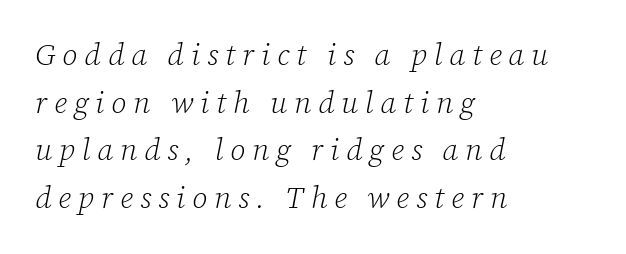
Quick note: underline off. Italic? Definitely — the glyphs are oblique. This sample has the flowing, uneven cadence of proportional lettering. In terms of letterform style, serifs are clearly present.
